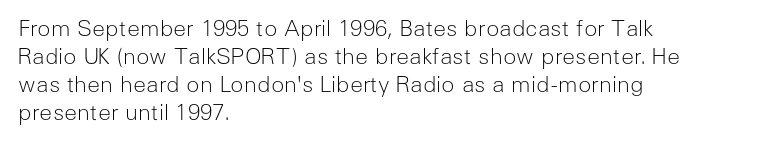
Q: Is the text bold? A: No.
Q: Is the text italic (slanted)? A: No, it is upright.
Q: Is the text underlined? A: No.
Q: How is the paragraph aligned? A: Left-aligned.
Q: Is the spacing between letters normal or unusually wide? A: Normal.
Q: Is the spacing between lines tight, normal or loose? A: Normal.
